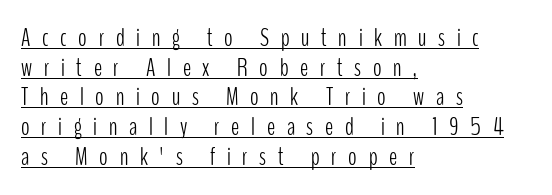
The image shows 25 px text type, upright; set left-aligned, line spacing 1.19x, unusually wide letter spacing (+0.47 em), underlined.
